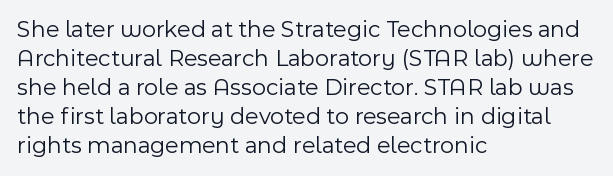
The strokes carry an ordinary text weight at most. Default kerning and tracking; the words read as compact shapes. The gap between lines stays unmarked. Does the lettering tilt? It doesn't — this is upright.
